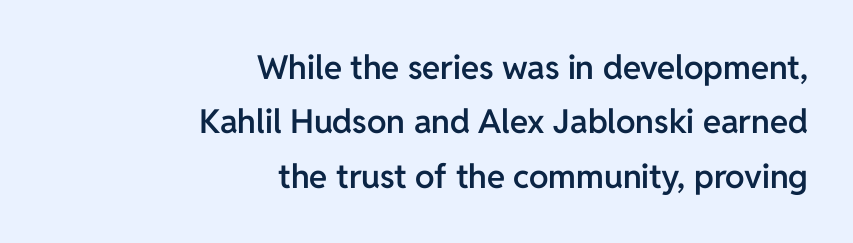
The passage shown stacks its lines at a standard gap. The area under the type is left untouched. The lines in this sample share a right terminus and differ only in where they begin. Here the glyphs are tracked normally, forming tight word shapes. The type family on display is of the sans-serif kind.
